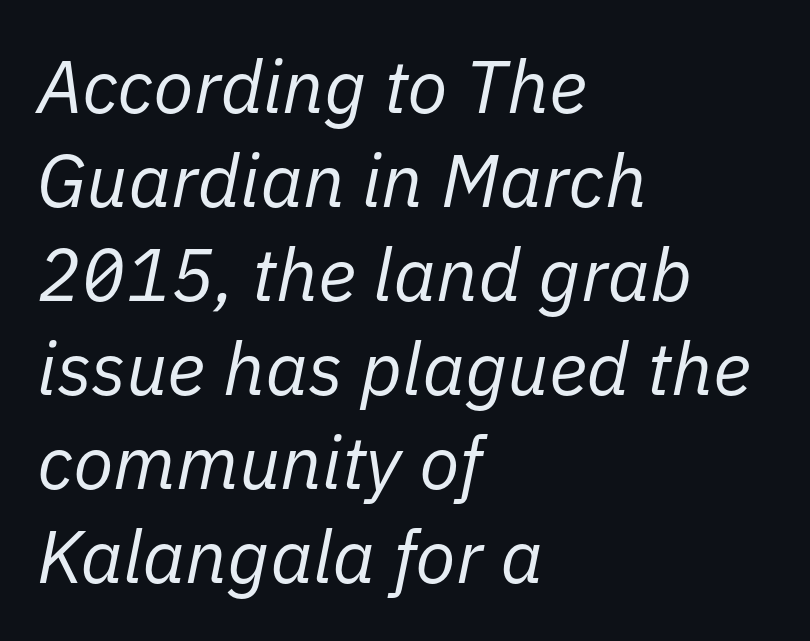
The image shows 74 px regular-weight type, italic (leaning right); set left-aligned, normal line spacing (1.27x), normal letter spacing, not underlined; low stroke contrast and a medium x-height.
